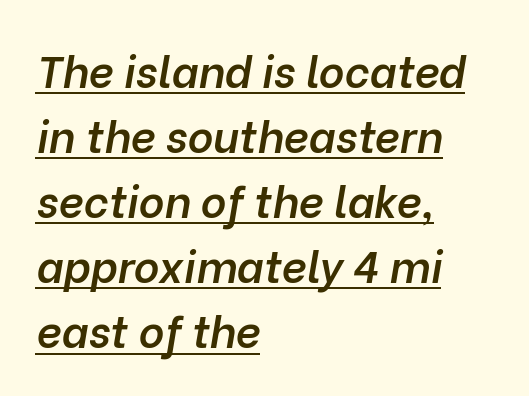
Italic? Definitely — the glyphs are oblique. Regular leading. Students, observe the line beneath the letters — that is underlining. The rag falls on the right side of this text block. Each glyph is drawn with semibold strokes, heavier than normal yet not fully bold.
